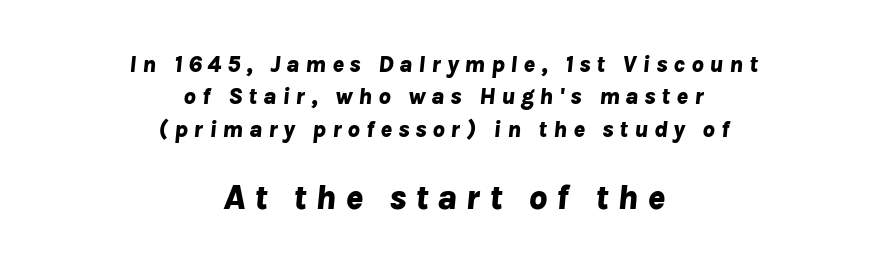
Italic: yes, the glyphs are oblique. Bigger letters appear in the bottom chunk; the top chunk is reduced. The typesetter chose a symmetrical, centered arrangement here. The face used here is proportionally spaced, like ordinary book or web type. Has an underline been added? It has not. Heft: maximum for text — a bold.
